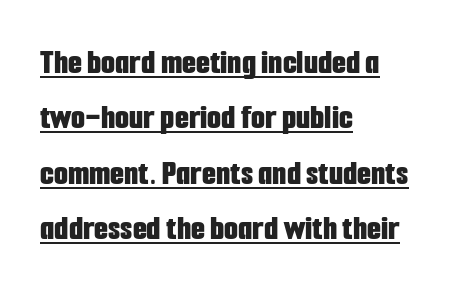
Serif or sans? Sans — the stroke terminals are bare. A typesetter would call this proportional, since set widths differ per character. The letters are bold, with thick, heavy strokes. Somebody hit Ctrl+U on this one — the words are underlined. The rendering keeps characters at their native spacing. This sample keeps an unexceptional amount of space between lines.
